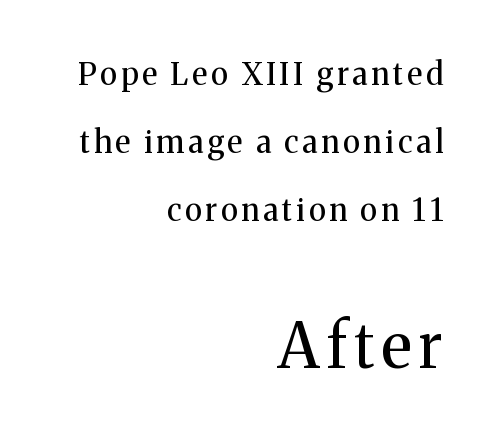
The image shows 62 px regular-weight serif type, upright; set right-aligned, loose line spacing (2.19x), not underlined; the second (bottom) block is 2.0x larger; medium stroke contrast and a medium x-height.
